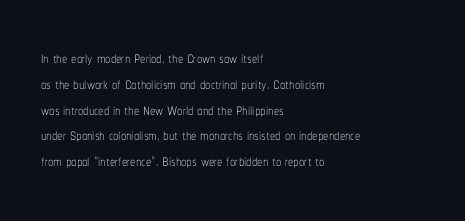
The image shows 21 px text type, upright; set left-aligned, line spacing 1.23x, normal letter spacing, not underlined.
